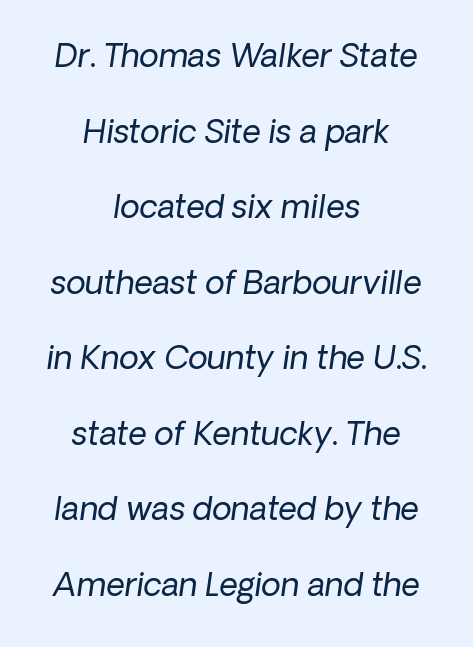
{"italic": "yes", "lean": "right", "slant_degrees": 8, "bold": "no", "weight": "regular", "width": "normal", "stroke_contrast": "low", "x_height": "medium", "monospaced": "no", "underline": "no", "align": "center", "line_spacing": "loose", "line_spacing_ratio": 2.36, "letter_spacing": "normal", "letter_spacing_em": 0.0, "glyph_px": 32}
